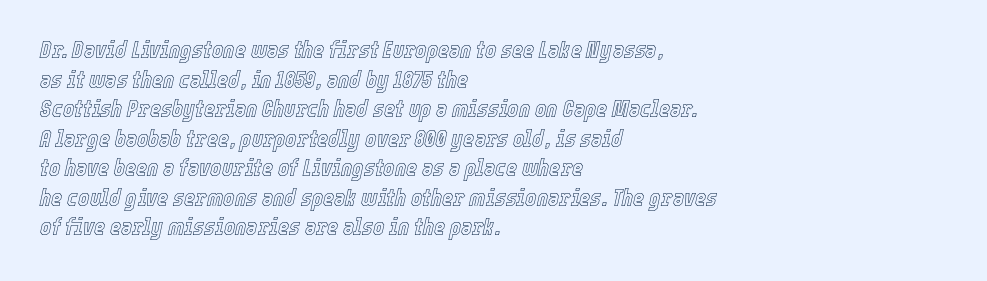
The image shows 24 px text type, italic (leaning right); set left-aligned, line spacing 1.23x, normal letter spacing, not underlined.
